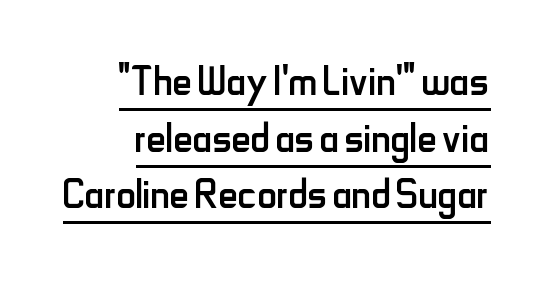
{"serif": "no", "italic": "no", "bold": "no", "weight": "regular", "width": "condensed", "stroke_contrast": "low", "x_height": "small", "monospaced": "no", "underline": "yes", "line_spacing": "tight", "line_spacing_ratio": 1.05, "letter_spacing": "normal", "letter_spacing_em": 0.0, "glyph_px": 54}
